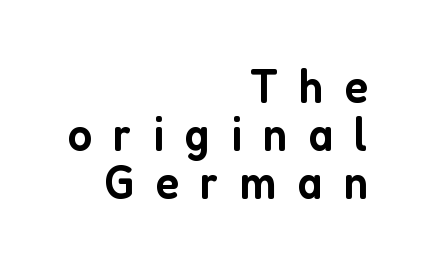
Q: Is the text bold? A: Semi-bold.
Q: Is the text italic (slanted)? A: No, it is upright.
Q: Is the typeface a serif or a sans-serif typeface? A: Sans-serif.
Q: Is the text underlined? A: No.
Q: How is the paragraph aligned? A: Right-aligned.
Q: Is the spacing between letters normal or unusually wide? A: Unusually wide.
Q: Is the spacing between lines tight, normal or loose? A: Tight.
Q: Width (condensed, normal, or wide)? A: Condensed.
Q: Stroke contrast? A: Low.
Q: x-height? A: Medium.
Q: Monospaced? A: No.
